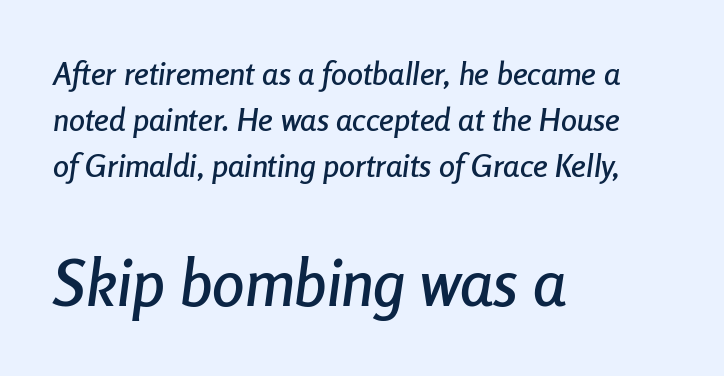
Italic: yes, the glyphs are oblique. Do the characters align in a grid? No, the font is proportional. Small over large — that's the arrangement of the two blocks here. Tracking value appears to be zero — textbook default spacing. The lines are quadded left. Evenly set lines give the paragraph a standard silhouette.
